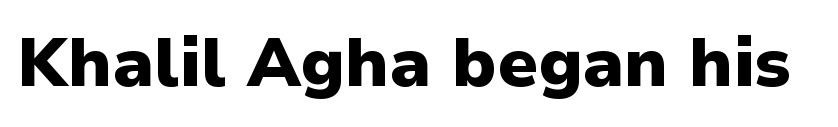
The image shows 68 px heavy sans-serif type, upright; set normal letter spacing, not underlined; low stroke contrast and a medium x-height.
